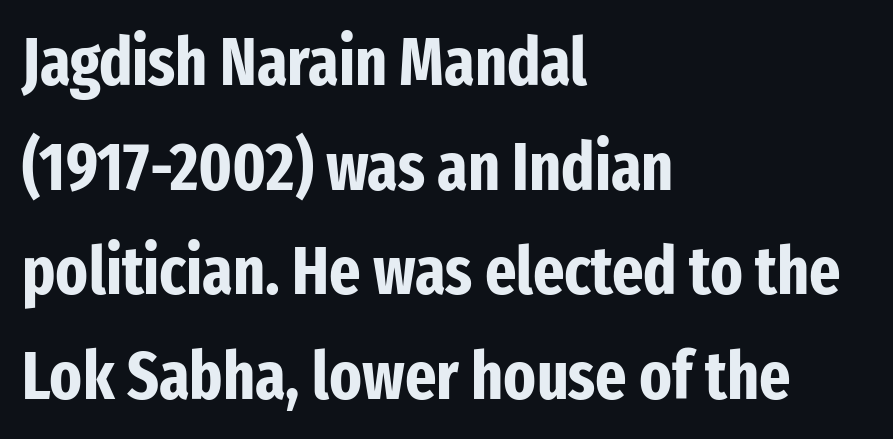
Does the type have serifs? No, each stem ends abruptly. The glyphs are unaccompanied by any horizontal stroke below them. In terms of posture, this sample is upright. Which margin do the lines hug? The left one — the right edge is uneven. Each glyph is drawn with heavy, bold strokes.
